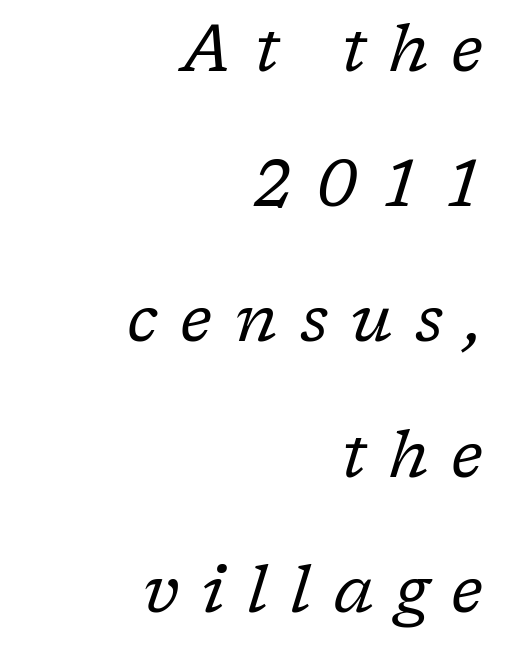
{"serif": "yes", "italic": "yes", "lean": "right", "slant_degrees": 17, "bold": "no", "weight": "regular", "width": "normal", "stroke_contrast": "low", "x_height": "medium", "monospaced": "no", "underline": "no", "align": "right", "line_spacing": "loose", "line_spacing_ratio": 2.08, "letter_spacing": "wide", "letter_spacing_em": 0.35, "glyph_px": 65}
